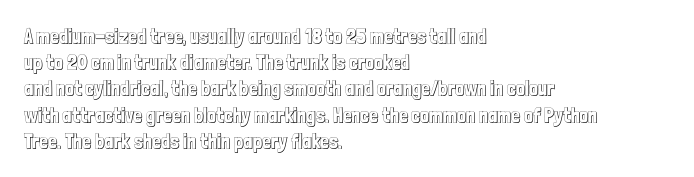
Rows of type keep a routine distance in the vertical direction. Designer's note — italics off, roman on. These lines stack with their left ends in a neat column. You could call the tracking neutral — neither tight nor loose. Each row of text sits above clean, open space.
